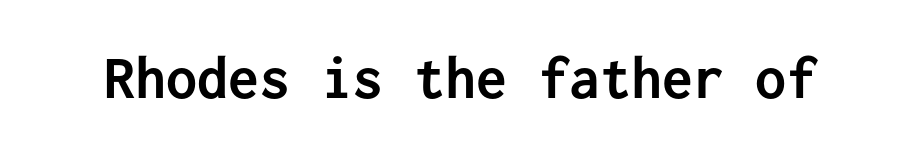
Rule under the text: the space is simply empty. Thick stems and heavy bowls — unmistakably bold. Here the designer chose a console-style face with uniform glyph widths. This sample uses an upright cut, with every glyph sitting square on the baseline. Typographically, this falls in the sans-serif category. Default kerning and tracking; the words read as compact shapes.
